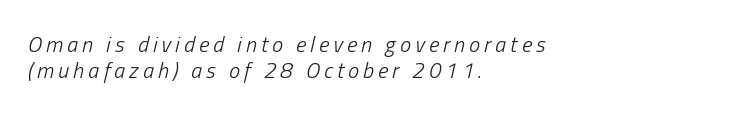
Q: Is the text bold? A: No.
Q: Is the text italic (slanted)? A: Yes, it leans right by about 13 degrees.
Q: Is the text underlined? A: No.
Q: How is the paragraph aligned? A: Left-aligned.
